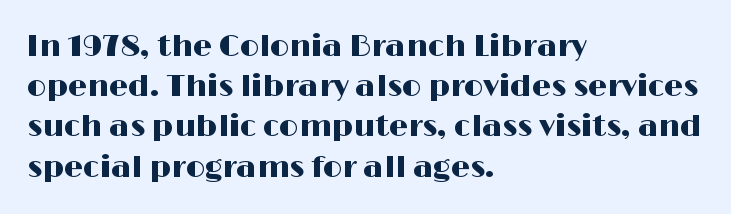
The image shows 30 px wide sans-serif type, upright; set left-aligned, normal line spacing (1.34x), normal letter spacing, not underlined; high stroke contrast and a medium x-height.
